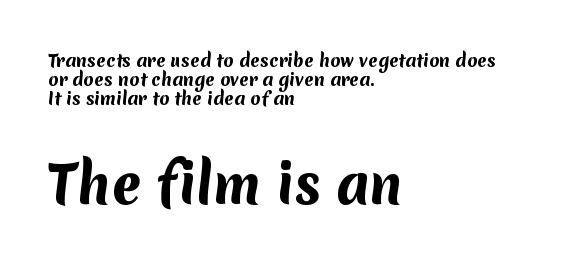
{"serif": "no", "bold": "yes", "weight": "bold", "width": "normal", "stroke_contrast": "medium", "x_height": "medium", "monospaced": "no", "underline": "no", "align": "left", "line_spacing": "tight", "line_spacing_ratio": 1.11, "letter_spacing": "normal", "letter_spacing_em": 0.0, "larger_block": "second", "size_ratio": 3.06, "glyph_px": 52}
